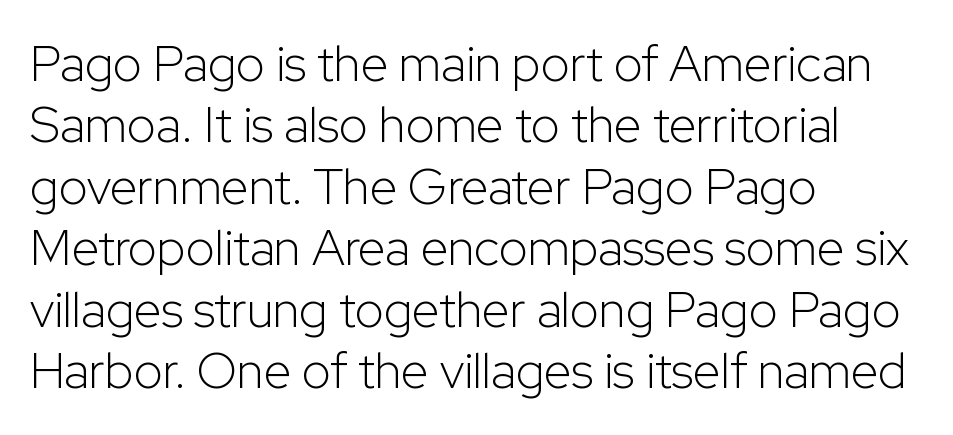
{"serif": "no", "italic": "no", "bold": "no", "weight": "light", "width": "normal", "stroke_contrast": "low", "x_height": "medium", "monospaced": "no", "underline": "no", "align": "left", "line_spacing_ratio": 1.23, "letter_spacing": "normal", "letter_spacing_em": 0.0, "glyph_px": 50}
